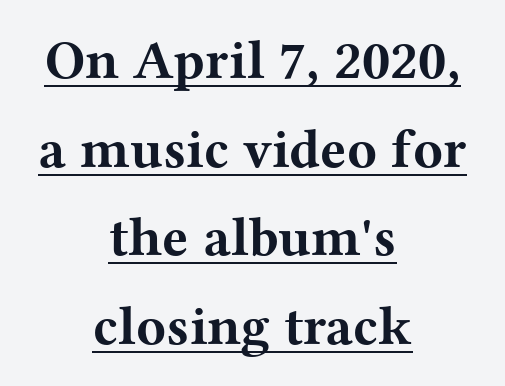
A rule runs beneath these lines of type. Students, this is bold: see how much ink each stroke carries. Spacing verdict: proportional, widths tailored to each character. Teacher's note: observe the equal gaps on both sides — that is centered alignment.
